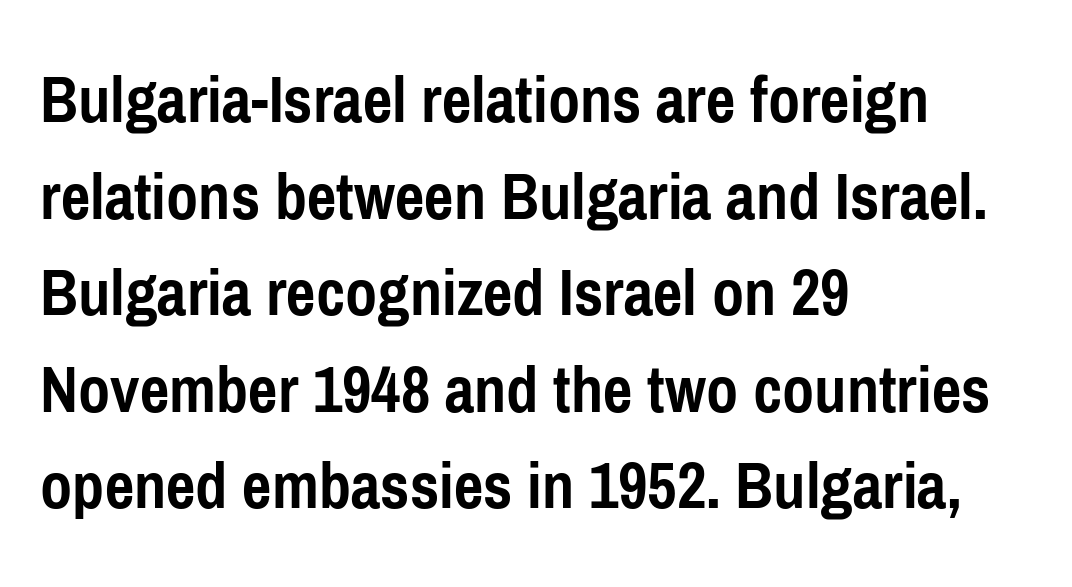
{"serif": "no", "italic": "no", "bold": "yes", "weight": "semibold", "width": "condensed", "stroke_contrast": "low", "x_height": "medium", "monospaced": "no", "underline": "no", "align": "left", "line_spacing": "normal", "line_spacing_ratio": 1.38, "letter_spacing": "normal", "letter_spacing_em": 0.0, "glyph_px": 70}
